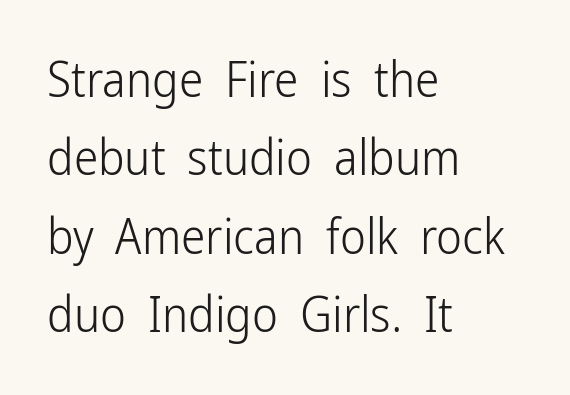
{"serif": "no", "italic": "no", "bold": "no", "weight": "light", "width": "condensed", "stroke_contrast": "low", "x_height": "medium", "monospaced": "no", "underline": "no", "align": "left", "line_spacing": "normal", "line_spacing_ratio": 1.6, "letter_spacing": "normal", "letter_spacing_em": 0.0, "glyph_px": 49}
